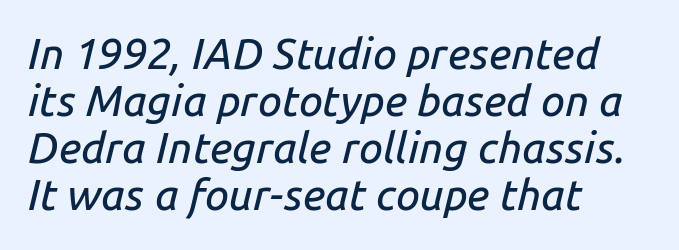
{"italic": "yes", "lean": "right", "slant_degrees": 14, "width": "normal", "stroke_contrast": "low", "x_height": "medium", "monospaced": "no", "underline": "no", "align": "left", "line_spacing": "tight", "line_spacing_ratio": 1.09, "letter_spacing": "normal", "letter_spacing_em": 0.0, "glyph_px": 43}
